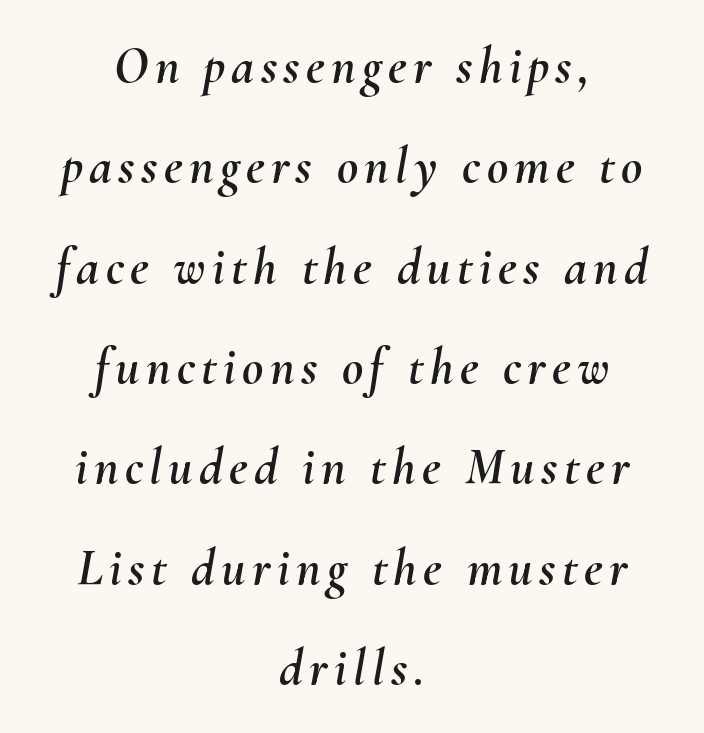
Q: Is the text italic (slanted)? A: Yes, it leans right by about 10 degrees.
Q: Is the text underlined? A: No.
Q: How is the paragraph aligned? A: Centered.
Q: Is the spacing between lines tight, normal or loose? A: Loose.
Q: Width (condensed, normal, or wide)? A: Normal.
Q: Stroke contrast? A: Medium.
Q: x-height? A: Small.
Q: Monospaced? A: No.
